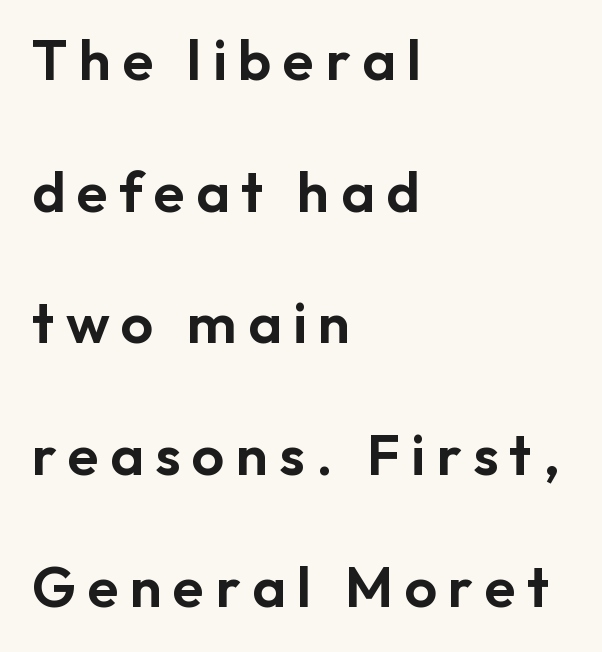
{"serif": "no", "italic": "no", "width": "normal", "stroke_contrast": "low", "x_height": "medium", "monospaced": "no", "underline": "no", "align": "left", "line_spacing": "loose", "line_spacing_ratio": 2.31, "letter_spacing": "wide", "letter_spacing_em": 0.2, "glyph_px": 57}
